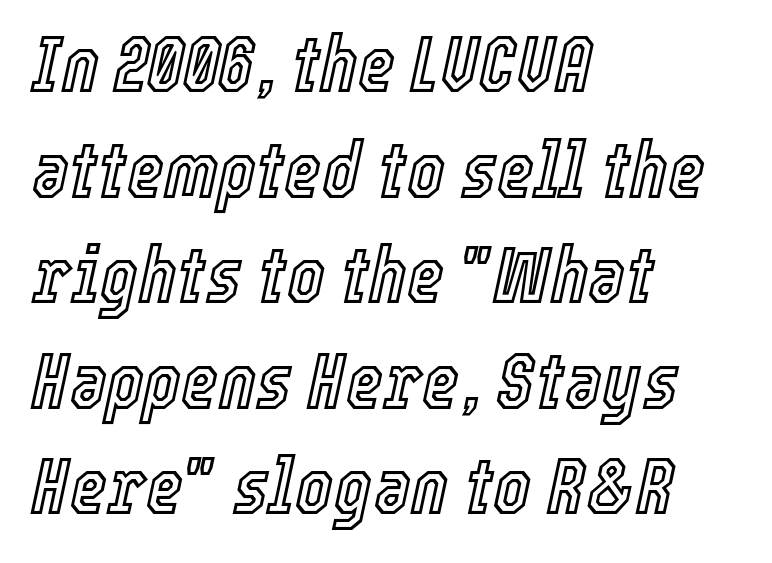
The typography opts for an oblique posture over an upright one. What's the leading like? Ordinary, nothing unusual. Casual observation: everything's shoved over to the left. The passage shown is typed in a proportional face where columns would drift.
